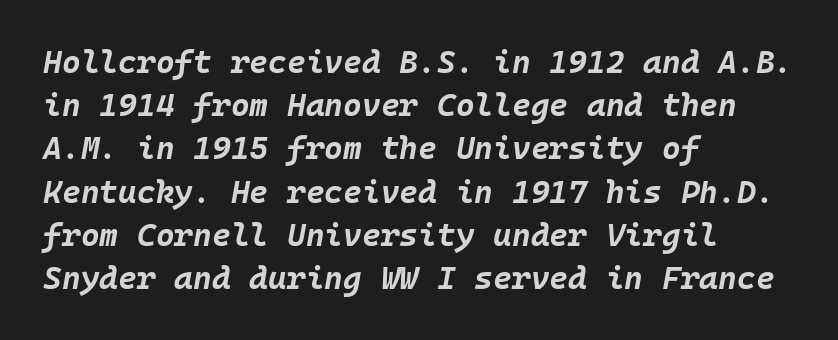
{"italic": "yes", "lean": "right", "slant_degrees": 10, "bold": "yes", "weight": "bold", "width": "normal", "stroke_contrast": "low", "x_height": "large", "monospaced": "yes", "underline": "no", "align": "left", "line_spacing": "normal", "line_spacing_ratio": 1.35, "letter_spacing": "normal", "letter_spacing_em": 0.0, "glyph_px": 32}
